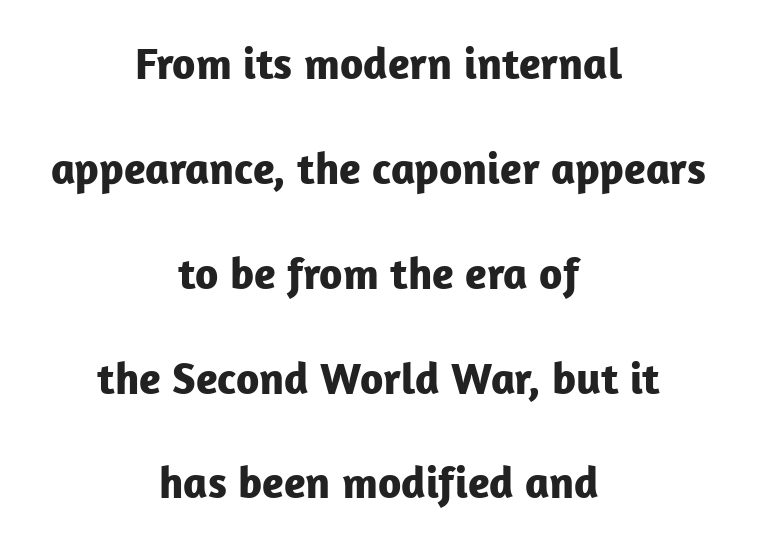
{"serif": "no", "italic": "no", "bold": "yes", "weight": "bold", "width": "normal", "stroke_contrast": "low", "x_height": "medium", "monospaced": "no", "underline": "no", "align": "center", "line_spacing": "loose", "line_spacing_ratio": 2.33, "letter_spacing": "normal", "letter_spacing_em": 0.0, "glyph_px": 45}
